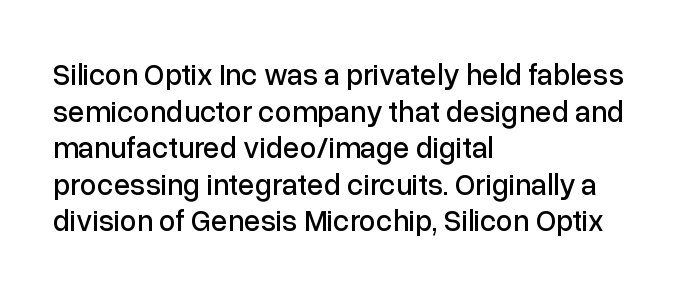
The image shows 30 px sans-serif type, upright; set left-aligned, line spacing 1.22x, normal letter spacing, not underlined; low stroke contrast and a medium x-height.
